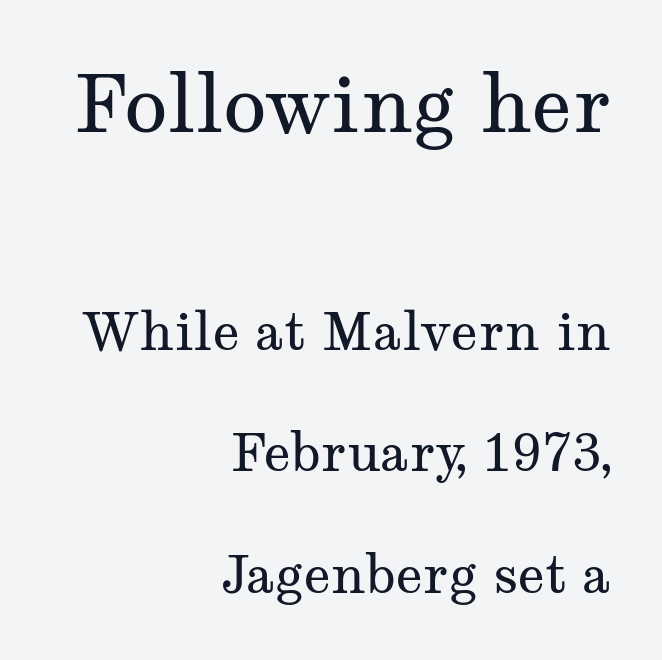
Q: Is the text bold? A: No.
Q: Is the text italic (slanted)? A: No, it is upright.
Q: Is the typeface a serif or a sans-serif typeface? A: Serif.
Q: Is the text underlined? A: No.
Q: How is the paragraph aligned? A: Right-aligned.
Q: Is the spacing between letters normal or unusually wide? A: Normal.
Q: Is the spacing between lines tight, normal or loose? A: Loose.
Q: Which block of text is set in a larger size, the first (top) or the second (bottom)? A: The first (top) one.
Q: Width (condensed, normal, or wide)? A: Wide.
Q: Stroke contrast? A: Medium.
Q: x-height? A: Medium.
Q: Monospaced? A: No.
